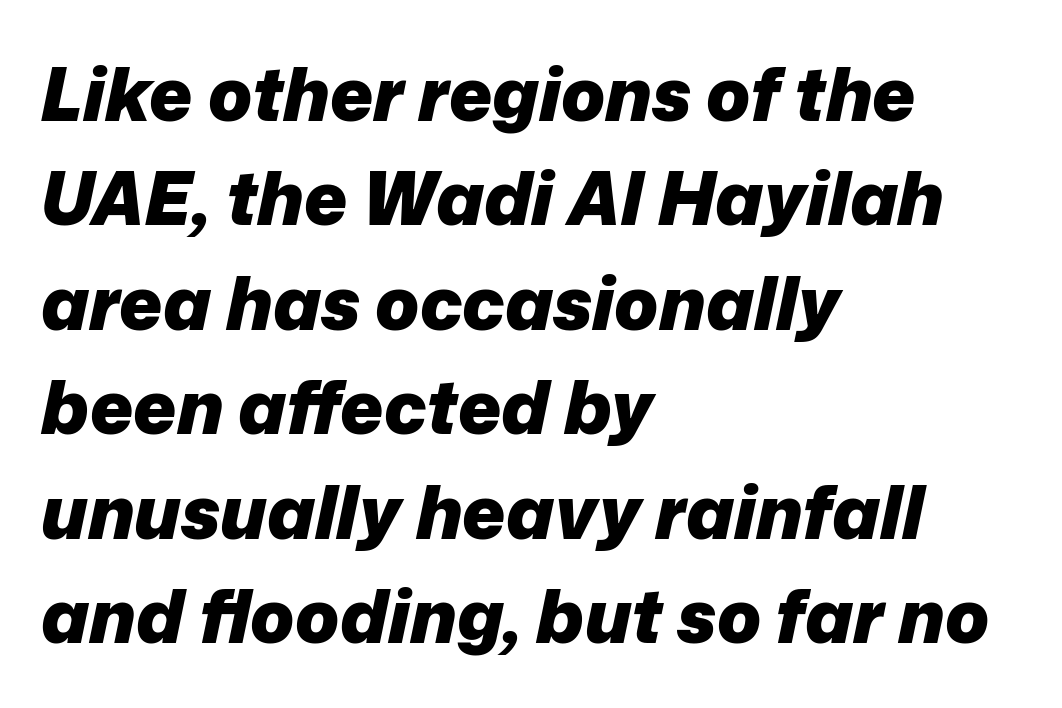
Q: Is the text bold? A: Yes.
Q: Is the text italic (slanted)? A: Yes, it leans right by about 12 degrees.
Q: Is the text underlined? A: No.
Q: How is the paragraph aligned? A: Left-aligned.
Q: Is the spacing between letters normal or unusually wide? A: Normal.
Q: Is the spacing between lines tight, normal or loose? A: Normal.
Q: Width (condensed, normal, or wide)? A: Normal.
Q: Stroke contrast? A: Low.
Q: x-height? A: Medium.
Q: Monospaced? A: No.
